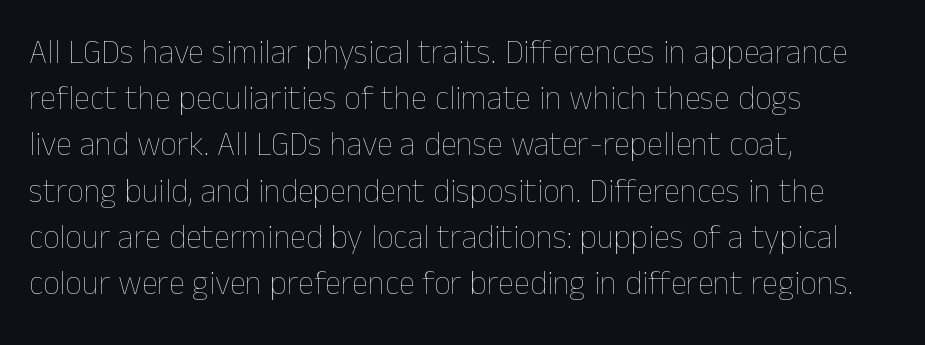
Is the letter spacing exaggerated? No — it looks like the ordinary default. The passage shown is typed in a proportional face where columns would drift. Words float on clear page, feet unadorned. These lines are set flush left with a ragged right edge. The letters stand straight up with perfectly vertical stems.
